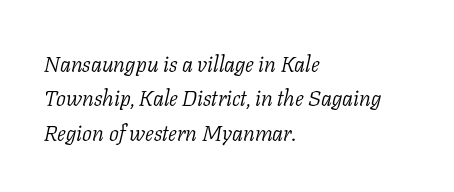
{"italic": "yes", "lean": "right", "slant_degrees": 11, "bold": "no", "underline": "no", "align": "left", "line_spacing": "normal", "line_spacing_ratio": 1.56, "letter_spacing": "normal", "letter_spacing_em": 0.0, "glyph_px": 22}
